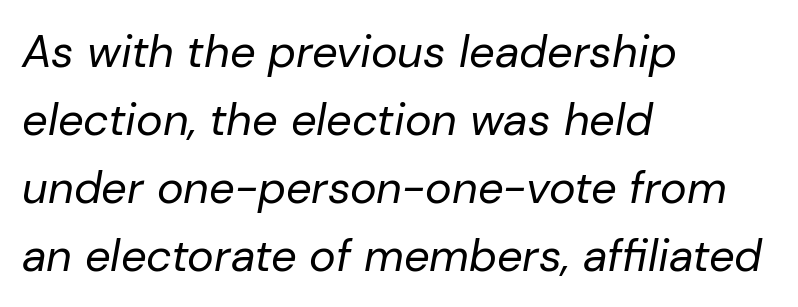
Q: Is the text bold? A: No.
Q: Is the text italic (slanted)? A: Yes, it leans right by about 10 degrees.
Q: Is the text underlined? A: No.
Q: How is the paragraph aligned? A: Left-aligned.
Q: Is the spacing between letters normal or unusually wide? A: Normal.
Q: Is the spacing between lines tight, normal or loose? A: Normal.
Q: Width (condensed, normal, or wide)? A: Normal.
Q: Stroke contrast? A: Low.
Q: x-height? A: Medium.
Q: Monospaced? A: No.
